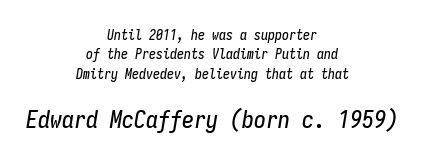
Q: Is the text italic (slanted)? A: Yes, it leans right by about 9 degrees.
Q: Is the text underlined? A: No.
Q: How is the paragraph aligned? A: Centered.
Q: Is the spacing between letters normal or unusually wide? A: Normal.
Q: Is the spacing between lines tight, normal or loose? A: Normal.
Q: Which block of text is set in a larger size, the first (top) or the second (bottom)? A: The second (bottom) one.
